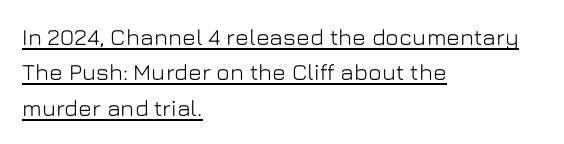
{"italic": "no", "underline": "yes", "align": "left", "line_spacing": "normal", "line_spacing_ratio": 1.54, "letter_spacing": "normal", "letter_spacing_em": 0.0, "glyph_px": 23}
